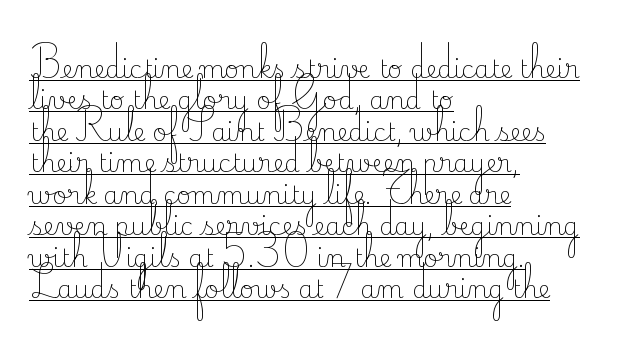
{"italic": "no", "bold": "no", "underline": "yes", "align": "left", "line_spacing": "normal", "line_spacing_ratio": 1.26, "letter_spacing": "normal", "letter_spacing_em": 0.0, "glyph_px": 25}
